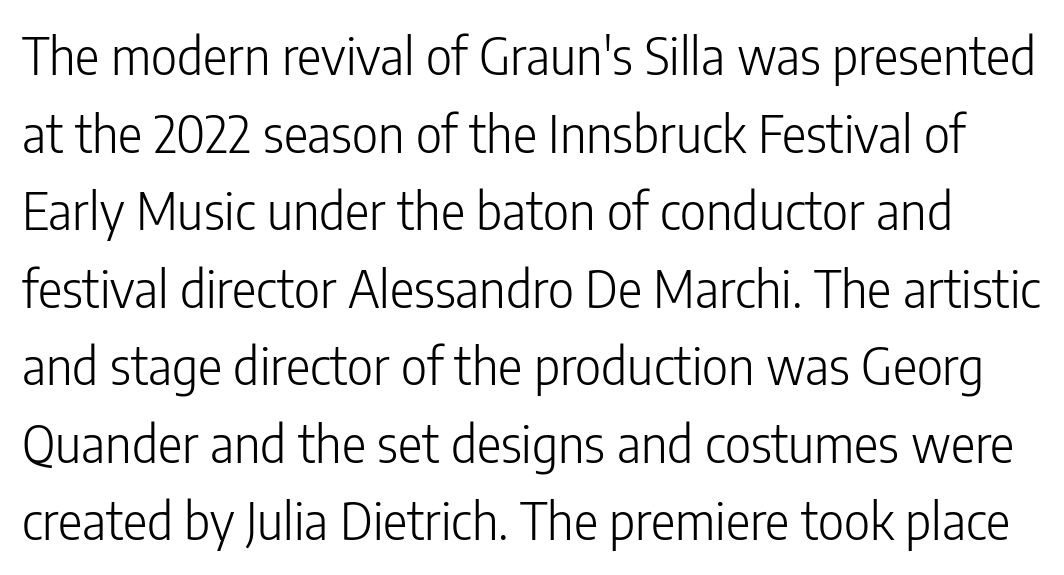
Q: Is the text bold? A: No.
Q: Is the text italic (slanted)? A: No, it is upright.
Q: Is the typeface a serif or a sans-serif typeface? A: Sans-serif.
Q: Is the text underlined? A: No.
Q: Is the spacing between letters normal or unusually wide? A: Normal.
Q: Is the spacing between lines tight, normal or loose? A: Normal.
Q: Width (condensed, normal, or wide)? A: Condensed.
Q: Stroke contrast? A: Low.
Q: x-height? A: Medium.
Q: Monospaced? A: No.
